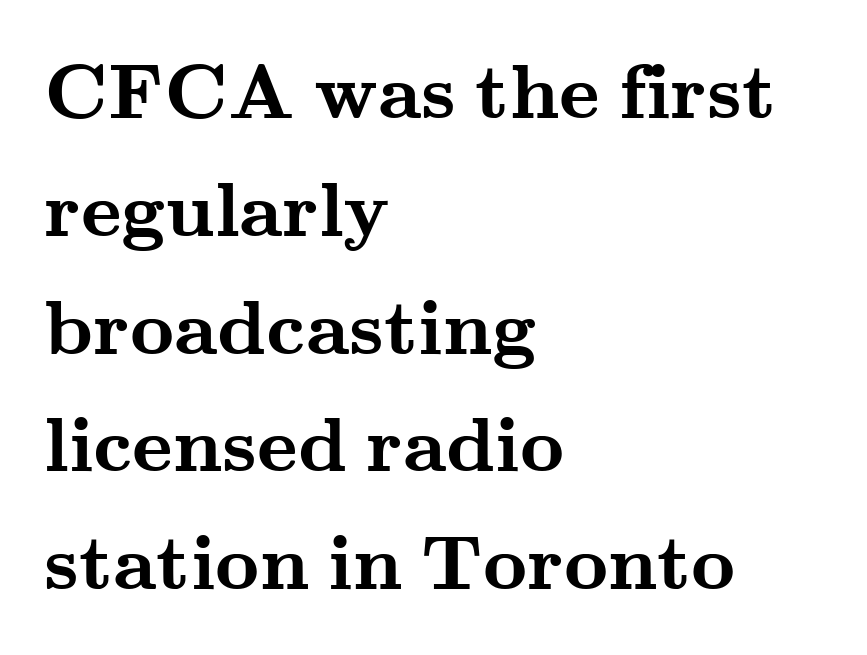
Is the block centered? No — it sits flush against the left margin. What kind of face is this? One with serifs. Anything drawn beneath the words? Only blank space. Quick note: not italic, upright. Chunky letters — that's bold for sure.
